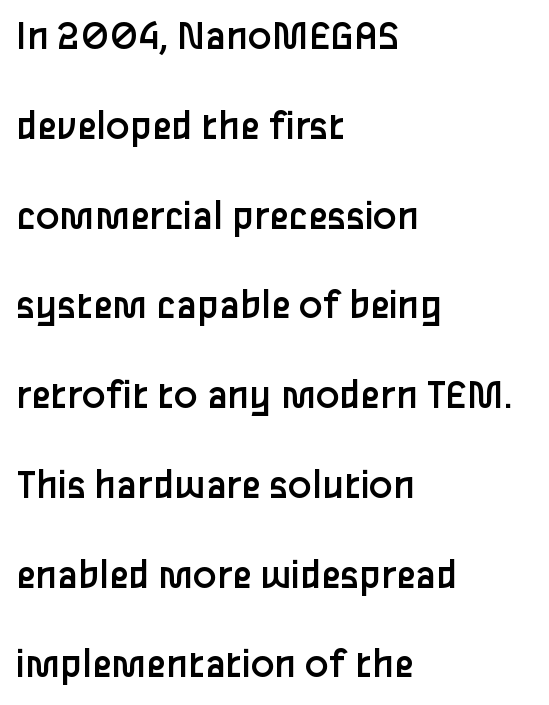
Q: Is the text bold? A: No.
Q: Is the text italic (slanted)? A: No, it is upright.
Q: Is the typeface a serif or a sans-serif typeface? A: Sans-serif.
Q: Is the text underlined? A: No.
Q: How is the paragraph aligned? A: Left-aligned.
Q: Is the spacing between letters normal or unusually wide? A: Normal.
Q: Is the spacing between lines tight, normal or loose? A: Loose.
Q: Width (condensed, normal, or wide)? A: Normal.
Q: Stroke contrast? A: Low.
Q: x-height? A: Medium.
Q: Monospaced? A: No.
